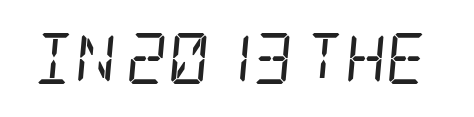
The glyphs in this specimen are seriffed. A typesetter would mark this as italic. Rule under the text: the space is simply empty. The passage shown is not bold in any degree.
